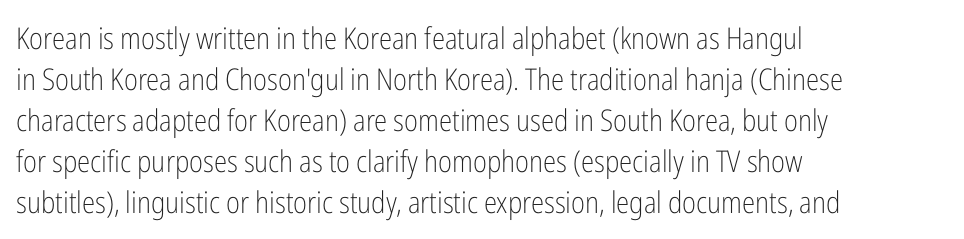
The image shows 30 px light, condensed sans-serif type, upright; set left-aligned, normal line spacing (1.37x), normal letter spacing, not underlined; low stroke contrast and a medium x-height.
